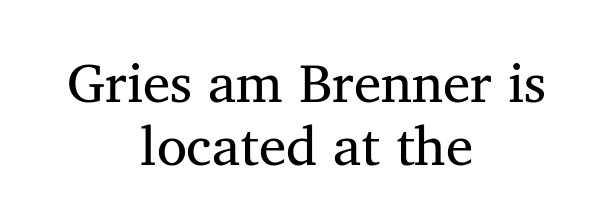
Q: Is the typeface a serif or a sans-serif typeface? A: Serif.
Q: Is the text underlined? A: No.
Q: How is the paragraph aligned? A: Centered.
Q: Is the spacing between letters normal or unusually wide? A: Normal.
Q: Is the spacing between lines tight, normal or loose? A: Tight.
Q: Width (condensed, normal, or wide)? A: Normal.
Q: Stroke contrast? A: Medium.
Q: x-height? A: Medium.
Q: Monospaced? A: No.
